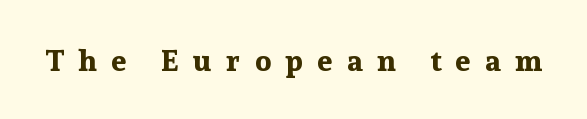
{"serif": "yes", "italic": "no", "bold": "yes", "weight": "bold", "width": "normal", "stroke_contrast": "low", "x_height": "medium", "monospaced": "no", "underline": "no", "letter_spacing": "wide", "letter_spacing_em": 0.48, "glyph_px": 30}
